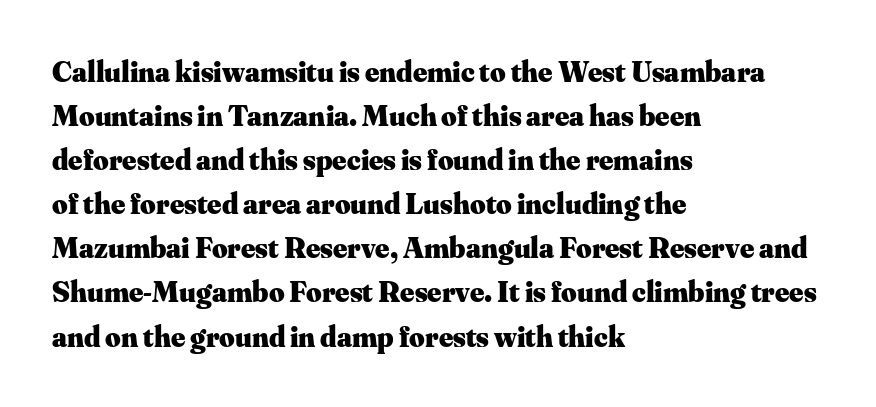
Q: Is the text bold? A: Yes.
Q: Is the text italic (slanted)? A: No, it is upright.
Q: Is the typeface a serif or a sans-serif typeface? A: Serif.
Q: Is the text underlined? A: No.
Q: How is the paragraph aligned? A: Left-aligned.
Q: Is the spacing between letters normal or unusually wide? A: Normal.
Q: Is the spacing between lines tight, normal or loose? A: Normal.
Q: Width (condensed, normal, or wide)? A: Normal.
Q: Stroke contrast? A: Medium.
Q: x-height? A: Small.
Q: Monospaced? A: No.
